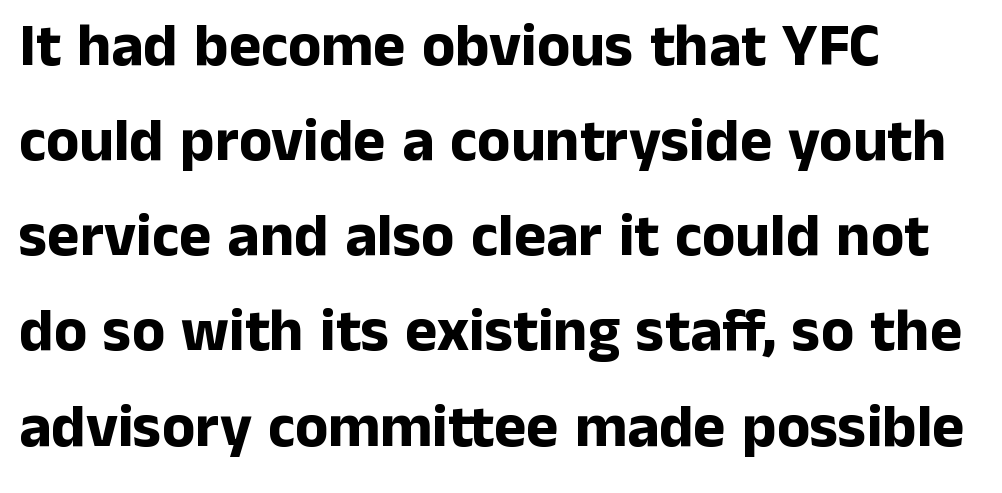
Q: Is the text bold? A: Yes.
Q: Is the text italic (slanted)? A: No, it is upright.
Q: Is the typeface a serif or a sans-serif typeface? A: Sans-serif.
Q: Is the text underlined? A: No.
Q: How is the paragraph aligned? A: Left-aligned.
Q: Is the spacing between letters normal or unusually wide? A: Normal.
Q: Is the spacing between lines tight, normal or loose? A: Normal.
Q: Width (condensed, normal, or wide)? A: Normal.
Q: Stroke contrast? A: Low.
Q: x-height? A: Medium.
Q: Monospaced? A: No.
